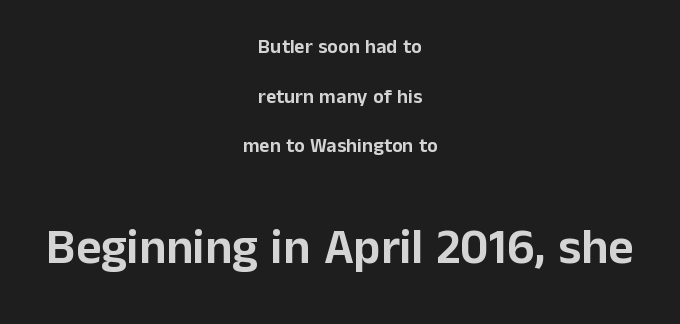
How would I describe the line gaps? Wide and relaxed. These two chunks differ in scale, with the bottom chunk taking the larger measure. Style check: upright. Standard letterfit; no display-style spreading of the glyphs. Each letter keeps its own natural width here, so spacing adapts to shape. The foot of each line stays bare and open.
